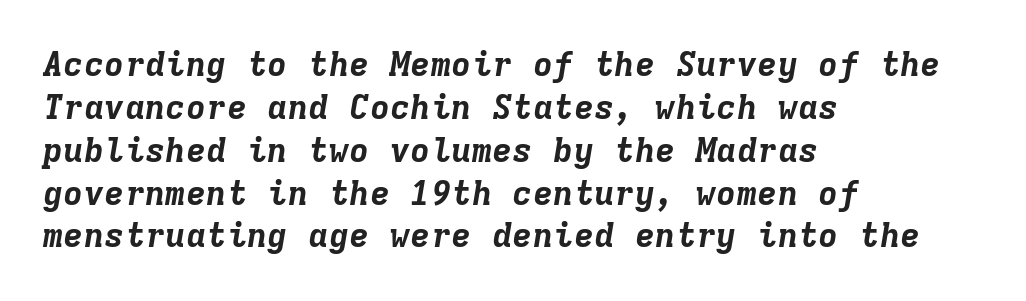
{"italic": "yes", "lean": "right", "slant_degrees": 9, "bold": "yes", "weight": "bold", "width": "normal", "stroke_contrast": "low", "x_height": "medium", "monospaced": "yes", "underline": "no", "align": "left", "line_spacing": "normal", "line_spacing_ratio": 1.26, "letter_spacing": "normal", "letter_spacing_em": 0.0, "glyph_px": 34}
